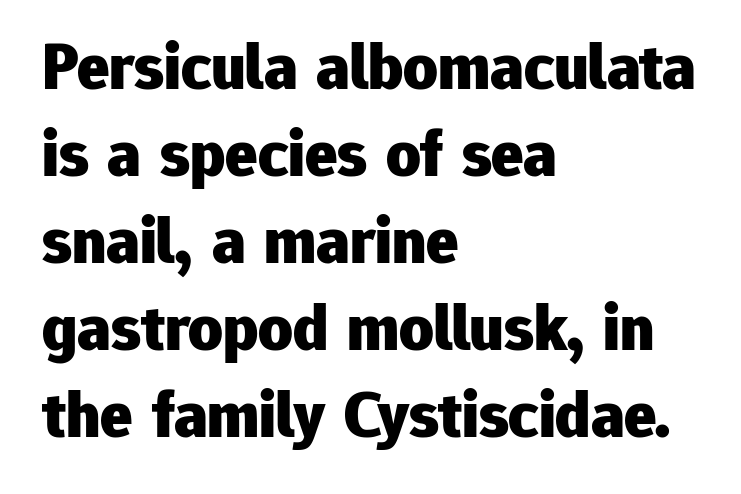
{"serif": "no", "italic": "no", "bold": "yes", "weight": "heavy", "width": "normal", "stroke_contrast": "low", "x_height": "medium", "monospaced": "no", "underline": "no", "align": "left", "line_spacing": "normal", "line_spacing_ratio": 1.3, "letter_spacing": "normal", "letter_spacing_em": 0.0, "glyph_px": 67}
